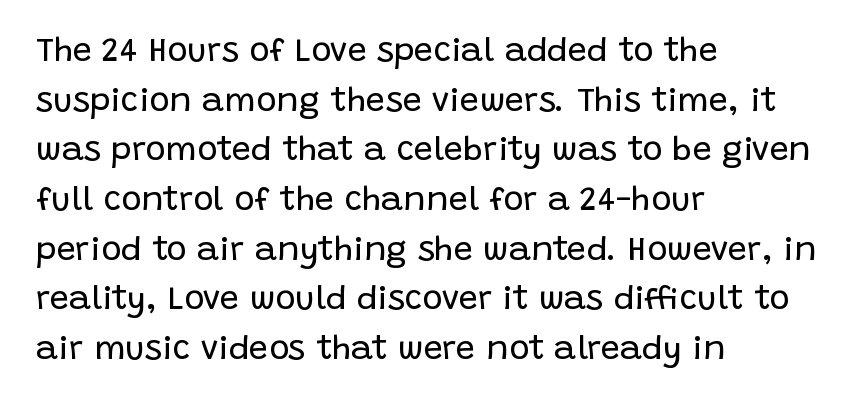
The image shows 34 px regular-weight sans-serif type, upright; set left-aligned, normal line spacing (1.46x), normal letter spacing, not underlined; low stroke contrast and a large x-height.
